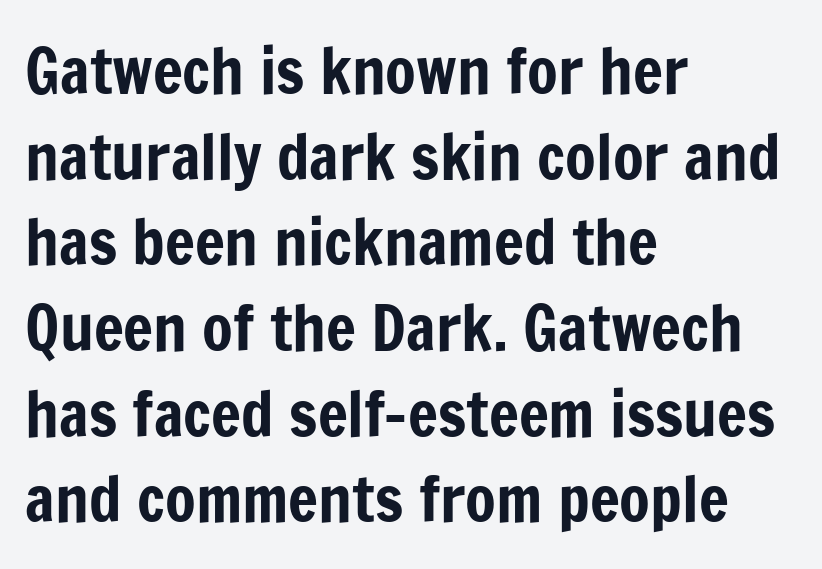
The image shows 63 px condensed sans-serif type, upright; set left-aligned, normal line spacing (1.36x), normal letter spacing, not underlined; low stroke contrast and a medium x-height.
